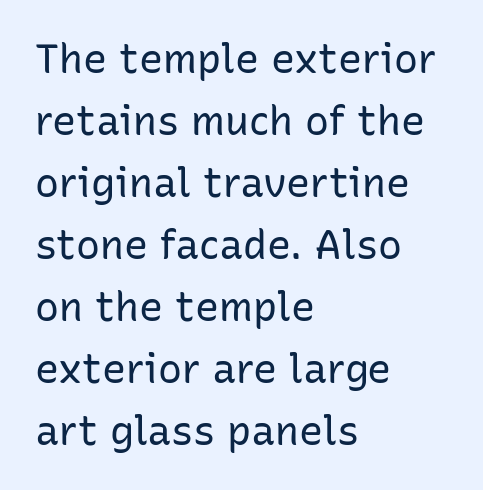
Here the glyphs are tracked normally, forming tight word shapes. You could not count columns in this text — the font is proportionally spaced. The letters look calm and open, with moderate or lighter stems. Plain, unruled lines of type. This block has exactly the height ordinary leading produces. Teacher's note: observe the even left margin — that is flush-left alignment.
